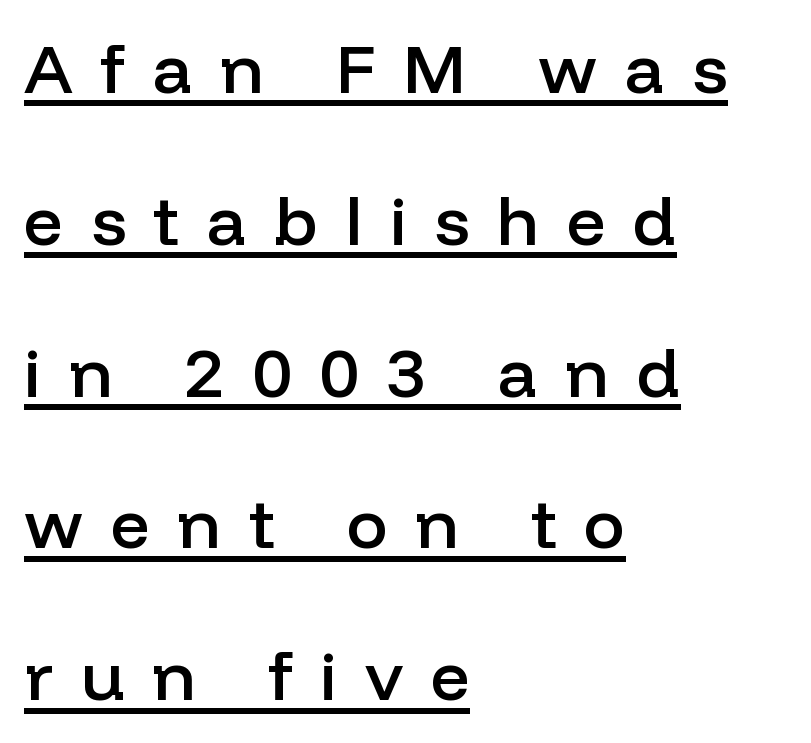
Q: Is the text bold? A: Semi-bold.
Q: Is the text italic (slanted)? A: No, it is upright.
Q: Is the typeface a serif or a sans-serif typeface? A: Sans-serif.
Q: Is the text underlined? A: Yes.
Q: How is the paragraph aligned? A: Left-aligned.
Q: Is the spacing between letters normal or unusually wide? A: Unusually wide.
Q: Is the spacing between lines tight, normal or loose? A: Loose.
Q: Width (condensed, normal, or wide)? A: Normal.
Q: Stroke contrast? A: Low.
Q: x-height? A: Medium.
Q: Monospaced? A: No.
